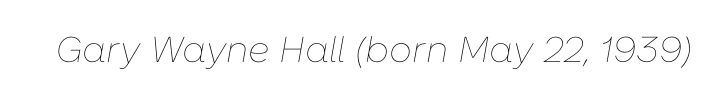
Proportional: the letters do not fall into vertical columns. The whole block is typeset with a tilt. The space beneath each line is pristine and unruled. No heavy texture on the line: the type isn't bold.
